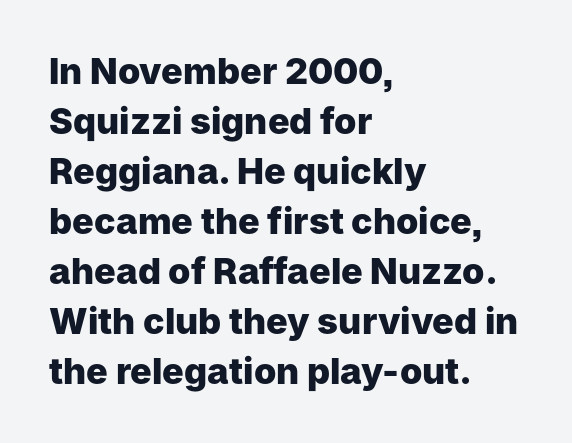
Decoration check: the copy has no underline. The passage shown stacks its lines at a standard gap. Posture: vertical. Tracking here is standard; glyphs follow each other at the usual distance. These lines are composed in type without serifs. The sample has been set heavy, in full bold.
